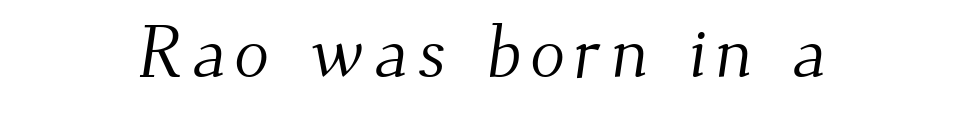
Varying glyph widths throughout — classic text-font behaviour. Serif or sans? Serif — the stroke terminals have little feet. This is not heavy type; no bold has been used. Lines of text with bare space underneath.
